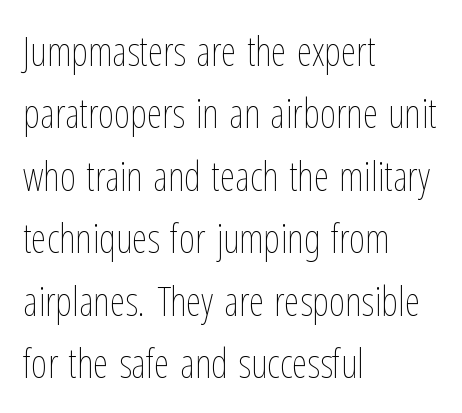
The image shows 40 px thin, condensed type, upright; set left-aligned, normal line spacing (1.56x), normal letter spacing, not underlined; low stroke contrast and a medium x-height.
